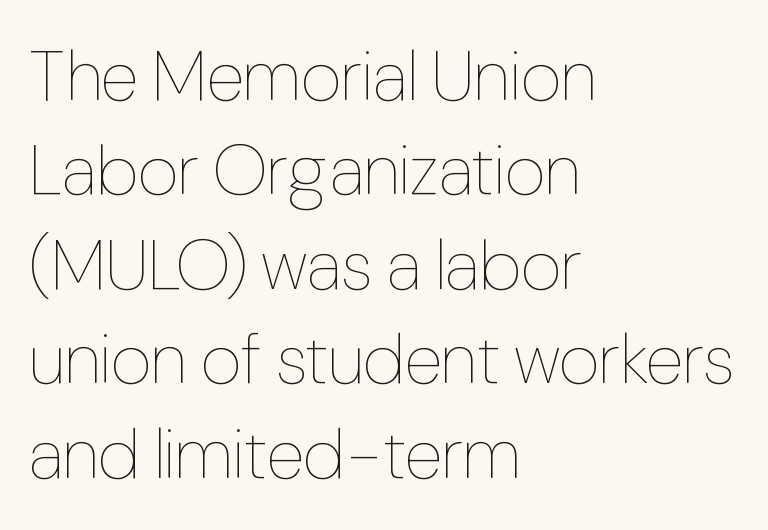
{"italic": "no", "bold": "no", "weight": "thin", "width": "condensed", "stroke_contrast": "low", "x_height": "medium", "monospaced": "no", "underline": "no", "align": "left", "line_spacing": "normal", "line_spacing_ratio": 1.33, "letter_spacing": "normal", "letter_spacing_em": 0.0, "glyph_px": 71}
